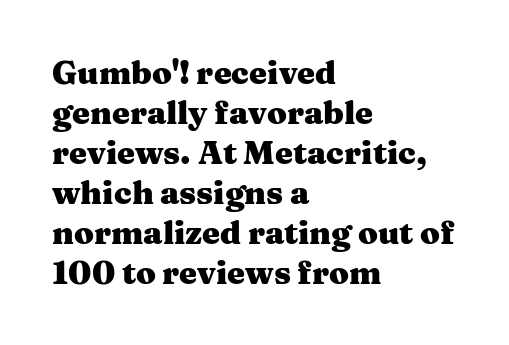
The image shows 32 px heavy, wide serif type, upright; set left-aligned, normal line spacing (1.25x), normal letter spacing, not underlined; medium stroke contrast and a medium x-height.
